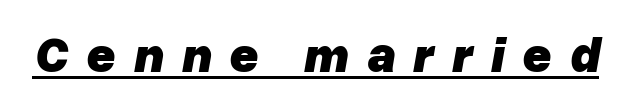
Q: Is the text bold? A: Yes.
Q: Is the text italic (slanted)? A: Yes, it leans right by about 10 degrees.
Q: Is the text underlined? A: Yes.
Q: Is the spacing between letters normal or unusually wide? A: Unusually wide.
Q: Width (condensed, normal, or wide)? A: Normal.
Q: Stroke contrast? A: Low.
Q: x-height? A: Medium.
Q: Monospaced? A: No.
